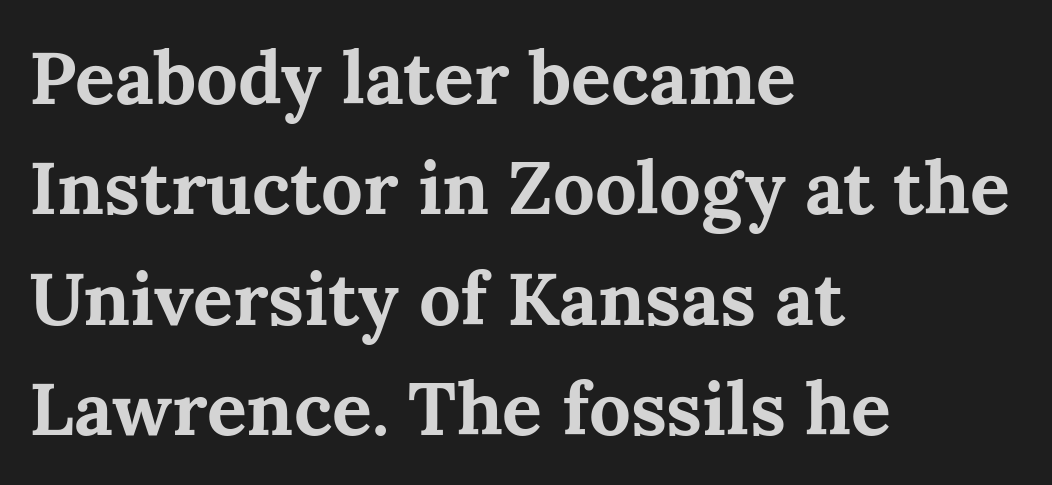
The image shows 74 px bold serif type, upright; set left-aligned, normal line spacing (1.49x), normal letter spacing, not underlined; medium stroke contrast and a medium x-height.
